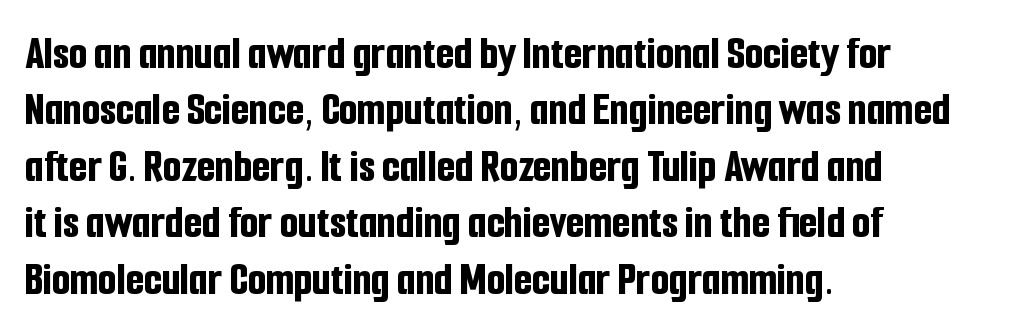
Q: Is the text bold? A: Yes.
Q: Is the text italic (slanted)? A: No, it is upright.
Q: Is the typeface a serif or a sans-serif typeface? A: Sans-serif.
Q: Is the text underlined? A: No.
Q: How is the paragraph aligned? A: Left-aligned.
Q: Is the spacing between letters normal or unusually wide? A: Normal.
Q: Width (condensed, normal, or wide)? A: Condensed.
Q: Stroke contrast? A: Low.
Q: x-height? A: Medium.
Q: Monospaced? A: No.
